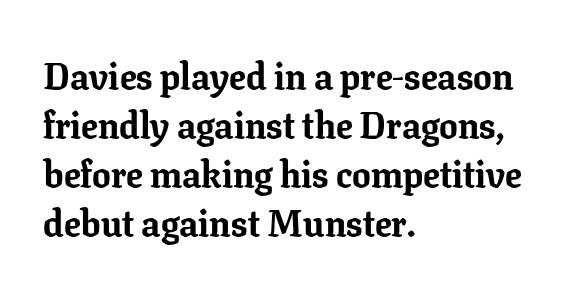
{"serif": "yes", "italic": "no", "bold": "yes", "weight": "bold", "width": "normal", "stroke_contrast": "low", "x_height": "medium", "monospaced": "no", "underline": "no", "align": "left", "line_spacing": "normal", "line_spacing_ratio": 1.32, "letter_spacing": "normal", "letter_spacing_em": 0.0, "glyph_px": 37}
